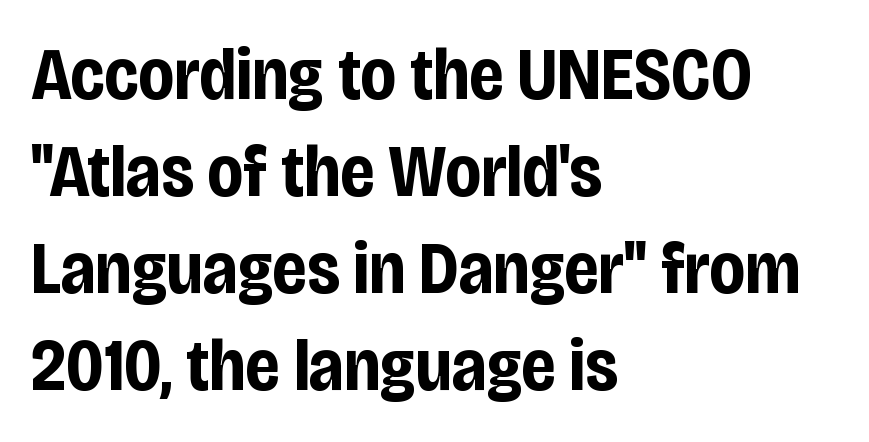
{"serif": "no", "italic": "no", "bold": "yes", "weight": "bold", "width": "condensed", "stroke_contrast": "low", "x_height": "large", "monospaced": "no", "underline": "no", "align": "left", "line_spacing": "normal", "line_spacing_ratio": 1.33, "letter_spacing": "normal", "letter_spacing_em": 0.0, "glyph_px": 73}
